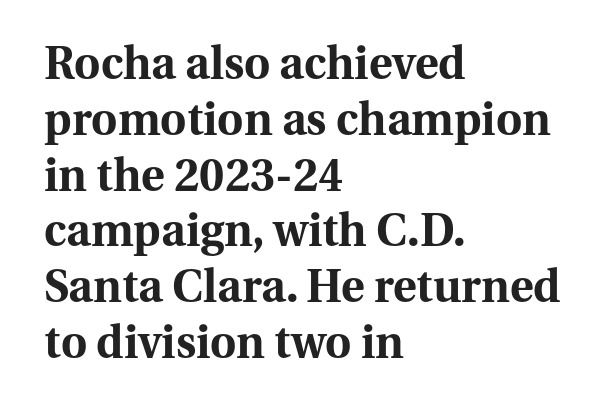
Any mark beneath the type? The region is blank. The rendering anchors every line to the left-hand side. Is this a fixed-width face? No — the glyphs have proportional, varying widths. This rendering employs a face with finishing strokes, i.e., a serif. The font is running at its bold setting.
